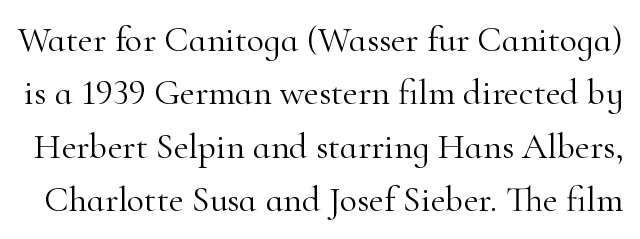
The image shows 36 px light serif type, upright; set normal line spacing (1.48x), normal letter spacing, not underlined; high stroke contrast and a small x-height.
